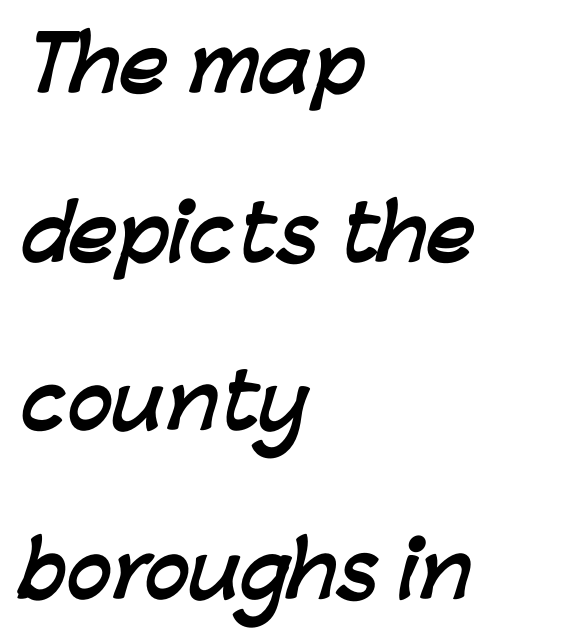
The image shows 75 px semibold sans-serif type; set left-aligned, loose line spacing (2.25x), normal letter spacing, not underlined; low stroke contrast and a medium x-height.
